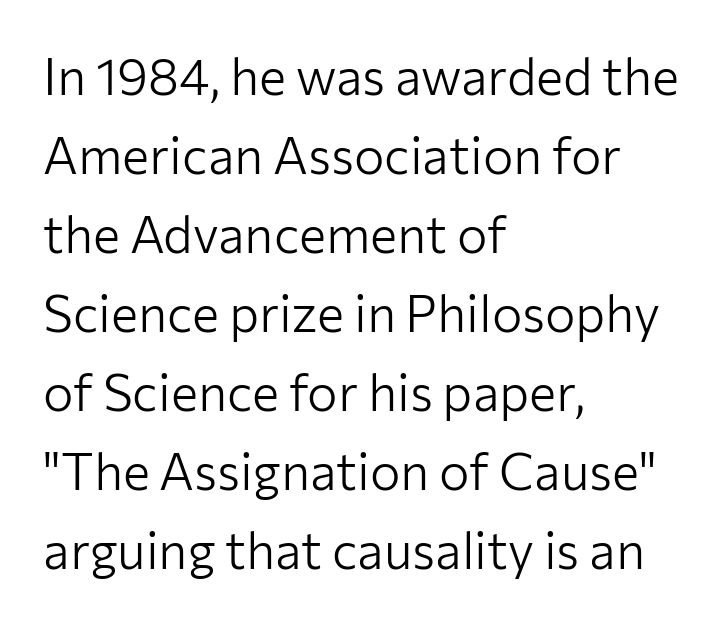
The image shows 51 px light sans-serif type, upright; set left-aligned, normal line spacing (1.55x), normal letter spacing, not underlined; low stroke contrast and a medium x-height.
